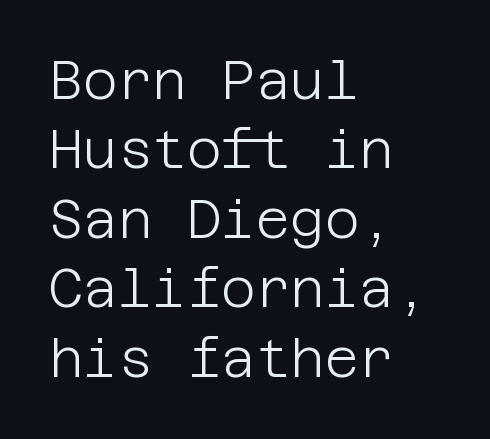
A bare baseline throughout the passage. The gaps between neighbouring characters are ordinary and unremarkable. This sample uses a sans-serif face. Students, observe: this is what conventionally led text looks like.
